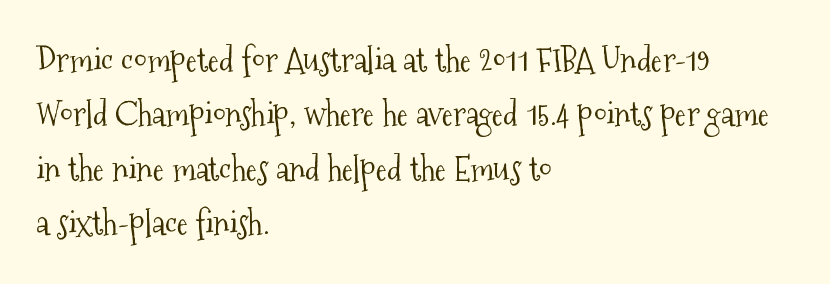
{"serif": "yes", "italic": "no", "bold": "no", "weight": "light", "width": "condensed", "stroke_contrast": "medium", "x_height": "medium", "monospaced": "no", "underline": "no", "align": "left", "line_spacing": "normal", "line_spacing_ratio": 1.6, "letter_spacing": "normal", "letter_spacing_em": 0.0, "glyph_px": 34}
